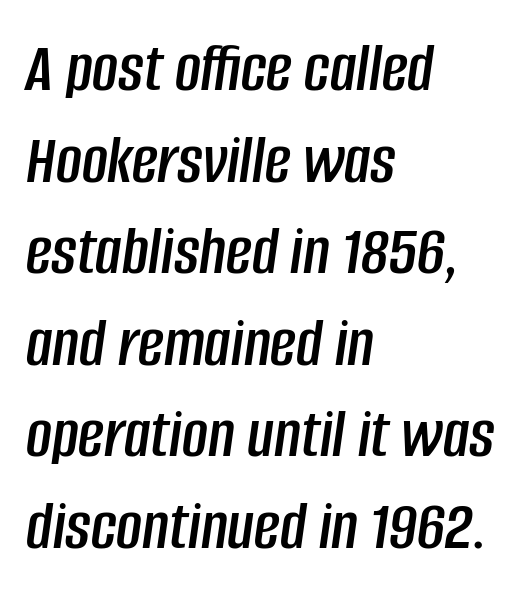
Think of a printed novel: that variable character pitch is what you see here. The rows are spaced the way most documents space them. The lines in this sample share a left origin and differ only in where they stop. This rendering leaves character spacing at its baseline value. The zone under the glyphs is completely vacant.
